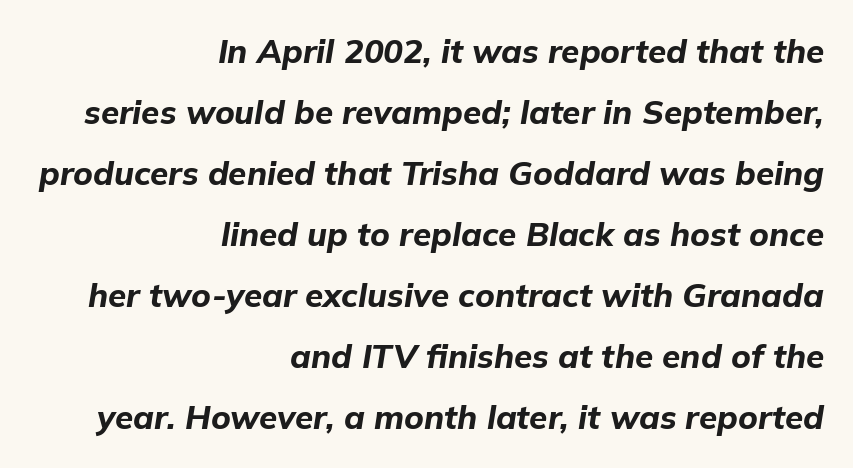
{"italic": "yes", "lean": "right", "slant_degrees": 9, "bold": "yes", "weight": "bold", "width": "normal", "stroke_contrast": "low", "x_height": "medium", "monospaced": "no", "underline": "no", "align": "right", "line_spacing_ratio": 1.85, "letter_spacing": "normal", "letter_spacing_em": 0.0, "glyph_px": 33}
